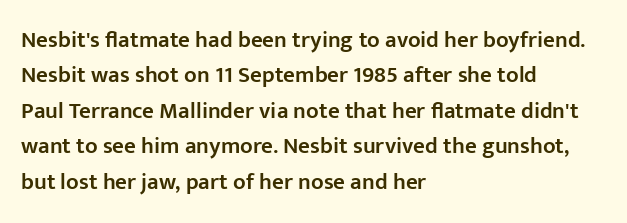
The image shows 23 px text type, upright; set left-aligned, normal line spacing (1.54x), normal letter spacing, not underlined.
